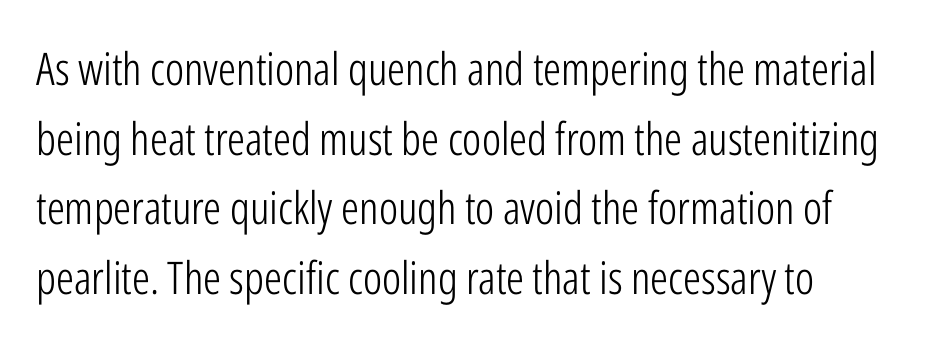
{"serif": "no", "italic": "no", "bold": "no", "weight": "light", "width": "condensed", "stroke_contrast": "low", "x_height": "medium", "monospaced": "no", "underline": "no", "line_spacing": "normal", "line_spacing_ratio": 1.55, "letter_spacing": "normal", "letter_spacing_em": 0.0, "glyph_px": 45}
